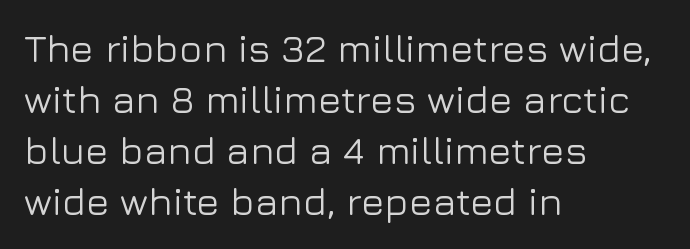
Q: Is the text italic (slanted)? A: No, it is upright.
Q: Is the typeface a serif or a sans-serif typeface? A: Sans-serif.
Q: Is the text underlined? A: No.
Q: How is the paragraph aligned? A: Left-aligned.
Q: Is the spacing between letters normal or unusually wide? A: Normal.
Q: Is the spacing between lines tight, normal or loose? A: Normal.
Q: Width (condensed, normal, or wide)? A: Normal.
Q: Stroke contrast? A: Low.
Q: x-height? A: Medium.
Q: Monospaced? A: No.
